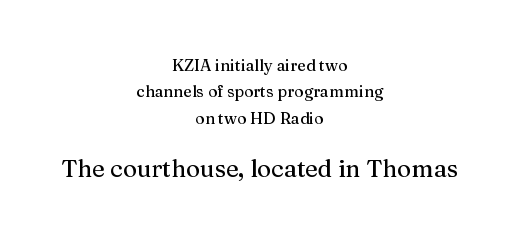
{"italic": "no", "underline": "no", "align": "center", "line_spacing": "normal", "line_spacing_ratio": 1.65, "letter_spacing": "normal", "letter_spacing_em": 0.0, "larger_block": "second", "size_ratio": 1.5, "glyph_px": 24}
